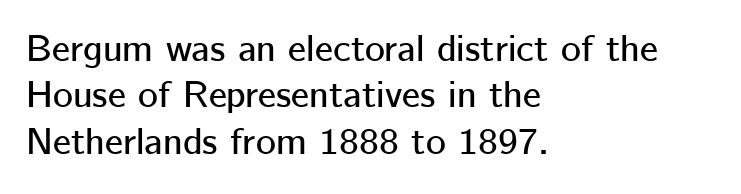
The specimen omits any rule beneath the text block's lines. Reading down the block, your eye returns to a fixed left position each line. The letters advance in unequal steps, a hallmark of proportional type. Observe the ordinary spacing: letters are neighbours, not strangers. Nope, not italic — everything's standing straight. This rendering employs a face without finishing strokes, i.e., a sans-serif.
